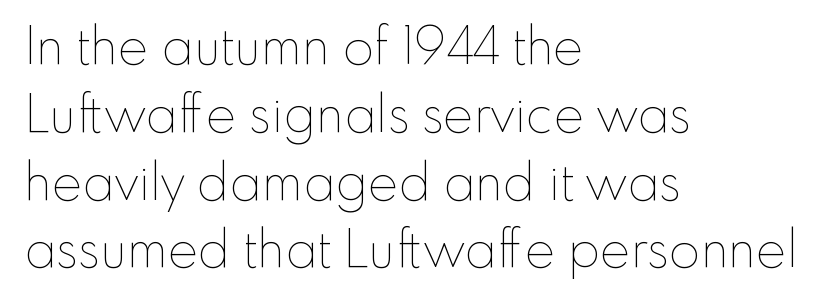
{"italic": "no", "bold": "no", "weight": "thin", "width": "normal", "stroke_contrast": "low", "x_height": "small", "monospaced": "no", "underline": "no", "align": "left", "line_spacing": "normal", "line_spacing_ratio": 1.33, "letter_spacing": "normal", "letter_spacing_em": 0.0, "glyph_px": 51}
